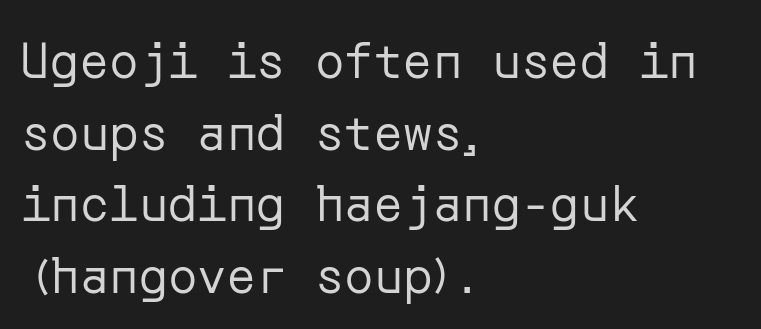
{"serif": "no", "italic": "no", "bold": "no", "weight": "regular", "width": "normal", "stroke_contrast": "low", "x_height": "medium", "underline": "no", "align": "left", "line_spacing": "normal", "line_spacing_ratio": 1.46, "letter_spacing": "normal", "letter_spacing_em": 0.0, "glyph_px": 49}
